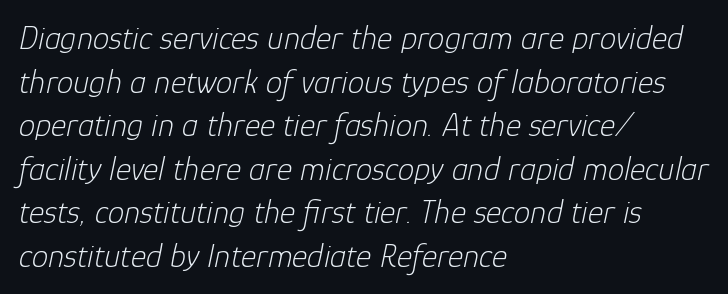
These lines were composed using italics. Between one letter and the next there's only the usual sliver of space. Whoever set this chose a conventional vertical rhythm. Descenders are the only things crossing below the line.
